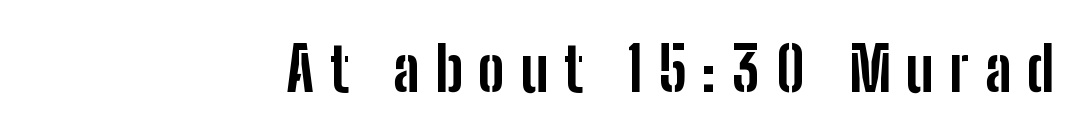
No feet cap the strokes, marking this as sans-serif type. Style check: upright. Is the letter spacing exaggerated? Yes — the characters are pushed far apart. The letters are bold, with thick, heavy strokes. Varying glyph widths throughout — classic text-font behaviour. The specimen omits any rule beneath the text block's lines.
